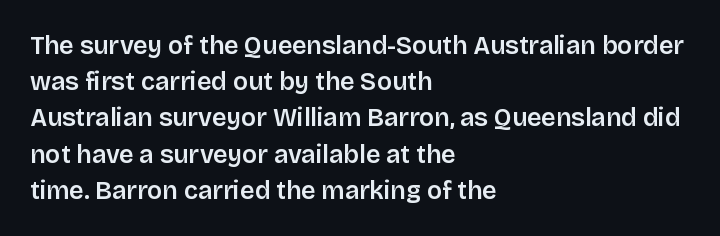
{"italic": "no", "bold": "semi", "underline": "no", "align": "left", "line_spacing": "normal", "line_spacing_ratio": 1.45, "letter_spacing": "normal", "letter_spacing_em": 0.0, "glyph_px": 25}
